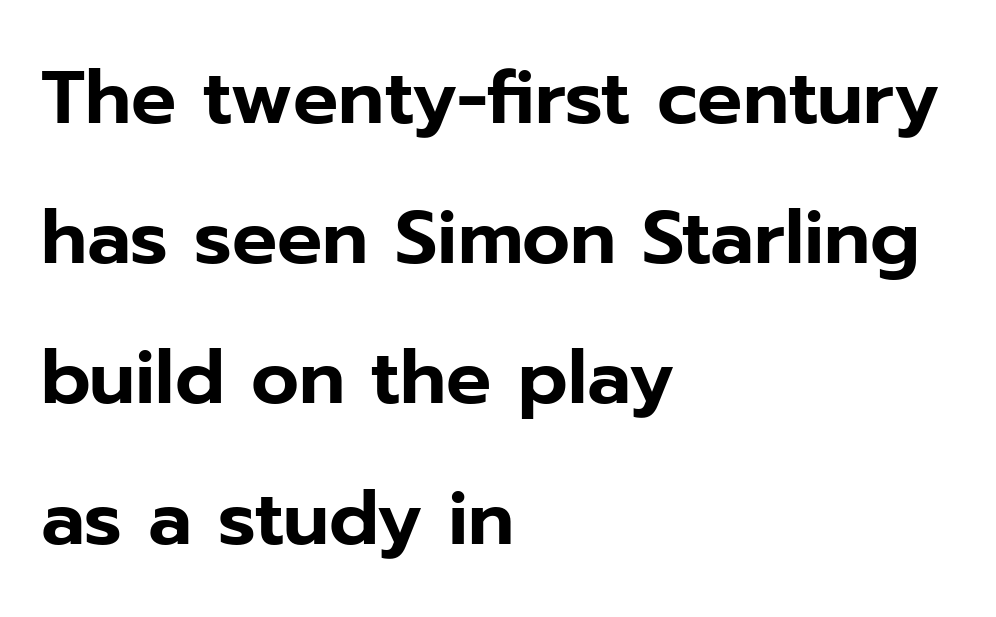
Q: Is the text italic (slanted)? A: No, it is upright.
Q: Is the typeface a serif or a sans-serif typeface? A: Sans-serif.
Q: Is the text underlined? A: No.
Q: How is the paragraph aligned? A: Left-aligned.
Q: Is the spacing between letters normal or unusually wide? A: Normal.
Q: Width (condensed, normal, or wide)? A: Normal.
Q: Stroke contrast? A: Low.
Q: x-height? A: Medium.
Q: Monospaced? A: No.
